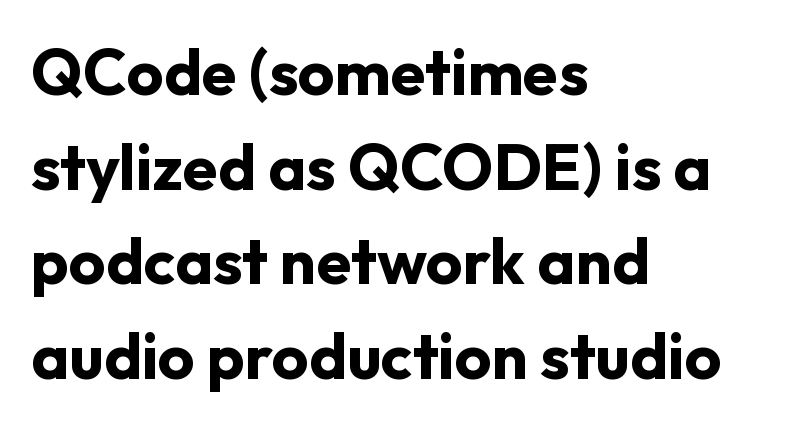
Is this a sans? Yes — the strokes have no serifs. Is the letter spacing exaggerated? No — it looks like the ordinary default. A typesetter would call this leading conventional body-copy spacing. Chunky letters — that's bold for sure. Note the varied advance widths — an 'i' is clearly narrower than an 'm'.
